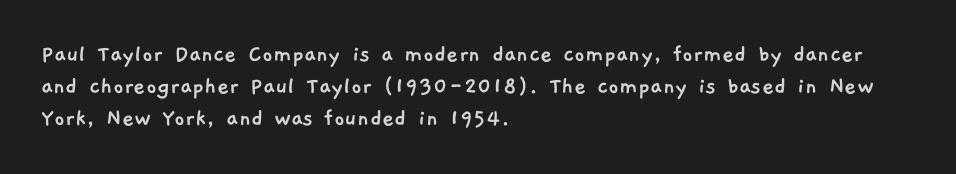
The image shows 26 px text type; set left-aligned, line spacing 1.24x, normal letter spacing, not underlined.
